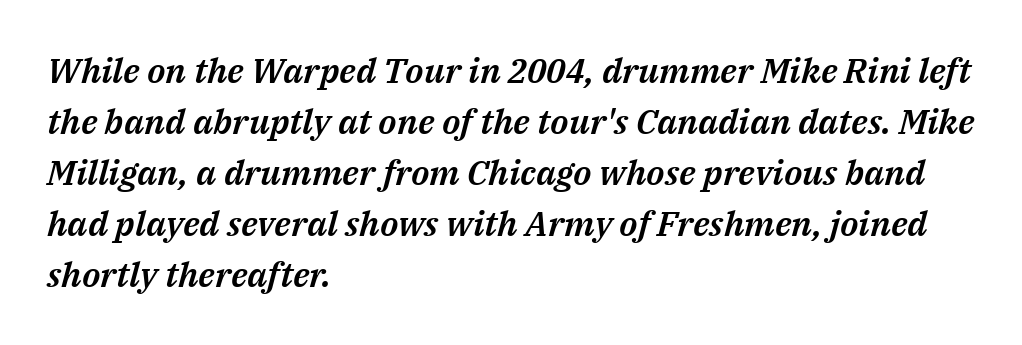
The image shows 35 px text type, italic (leaning right); set left-aligned, normal line spacing (1.46x), normal letter spacing, not underlined; medium stroke contrast and a medium x-height.
